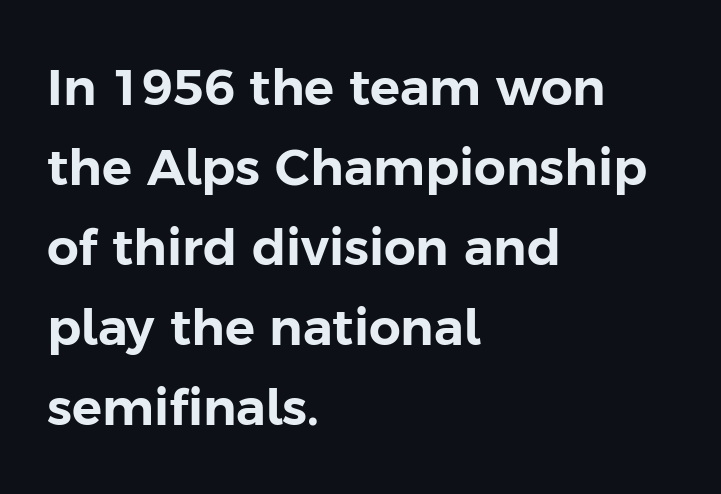
Note the varied advance widths — an 'i' is clearly narrower than an 'm'. Regular leading. The font's upright variant was chosen for this text. The glyphs in this specimen are sans serif.
